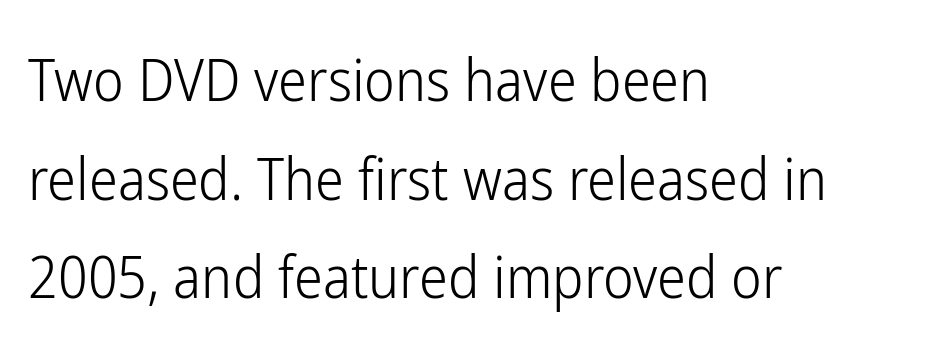
Q: Is the text bold? A: No.
Q: Is the text italic (slanted)? A: No, it is upright.
Q: Is the typeface a serif or a sans-serif typeface? A: Sans-serif.
Q: Is the text underlined? A: No.
Q: How is the paragraph aligned? A: Left-aligned.
Q: Is the spacing between letters normal or unusually wide? A: Normal.
Q: Is the spacing between lines tight, normal or loose? A: Normal.
Q: Width (condensed, normal, or wide)? A: Condensed.
Q: Stroke contrast? A: Low.
Q: x-height? A: Medium.
Q: Monospaced? A: No.
